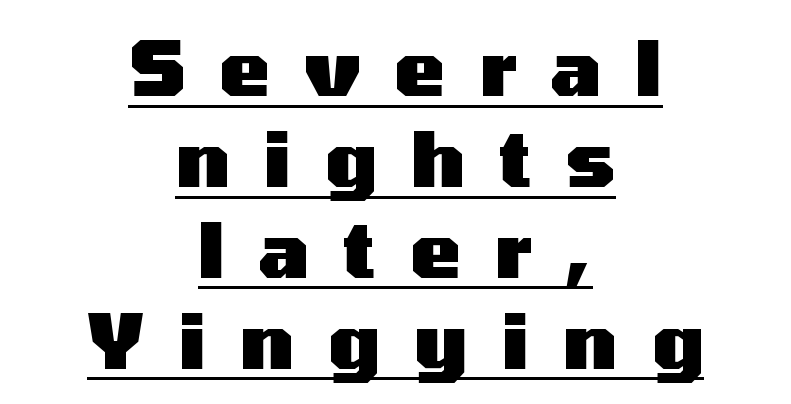
This sample is center-justified, so both line endings float freely. In terms of letterspacing, this is a distinctly airy, spread setting. The glyphs in this specimen are sans serif. The passage shown is underscored from start to finish. Looks like regular typesetting: each glyph gets only the width it needs. The font's upright variant was chosen for this text.
